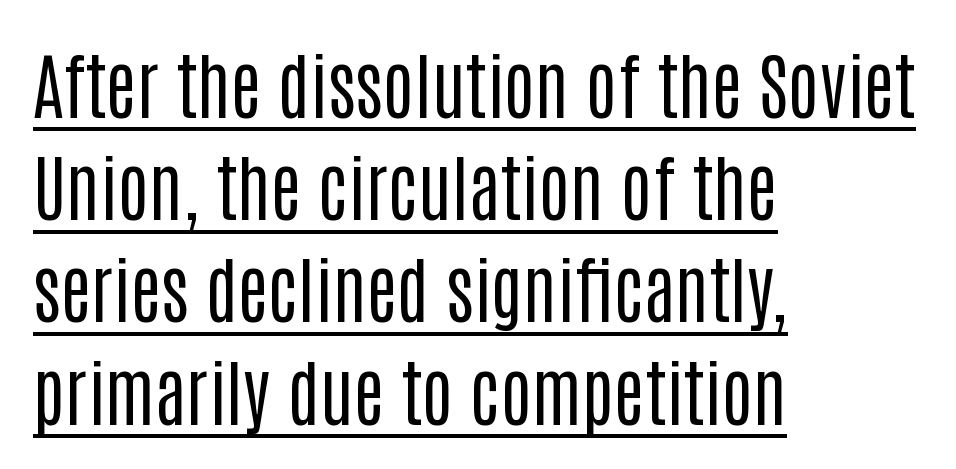
The image shows 73 px regular-weight, condensed sans-serif type, upright; set left-aligned, normal line spacing (1.4x), normal letter spacing, underlined; low stroke contrast and a large x-height.
